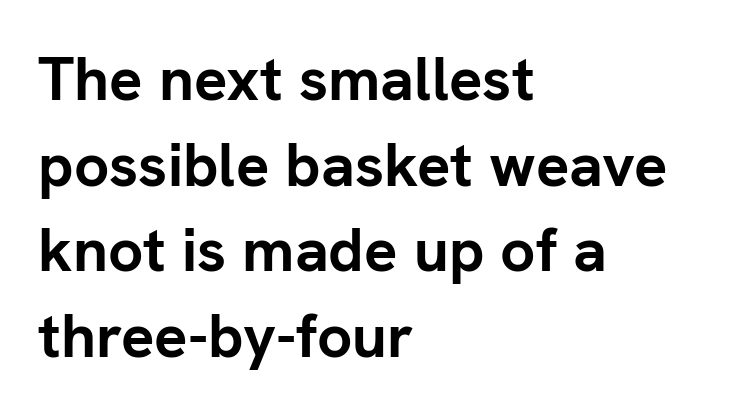
Q: Is the text bold? A: Yes.
Q: Is the text italic (slanted)? A: No, it is upright.
Q: Is the typeface a serif or a sans-serif typeface? A: Sans-serif.
Q: Is the text underlined? A: No.
Q: How is the paragraph aligned? A: Left-aligned.
Q: Is the spacing between letters normal or unusually wide? A: Normal.
Q: Is the spacing between lines tight, normal or loose? A: Normal.
Q: Width (condensed, normal, or wide)? A: Normal.
Q: Stroke contrast? A: Low.
Q: x-height? A: Medium.
Q: Monospaced? A: No.
